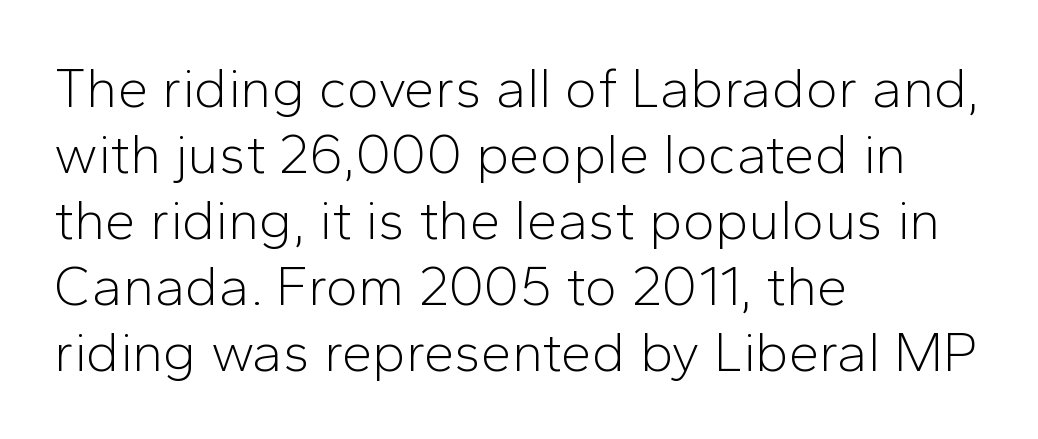
{"serif": "no", "italic": "no", "bold": "no", "weight": "light", "width": "normal", "stroke_contrast": "low", "x_height": "medium", "monospaced": "no", "underline": "no", "align": "left", "line_spacing_ratio": 1.2, "letter_spacing": "normal", "letter_spacing_em": 0.0, "glyph_px": 55}
